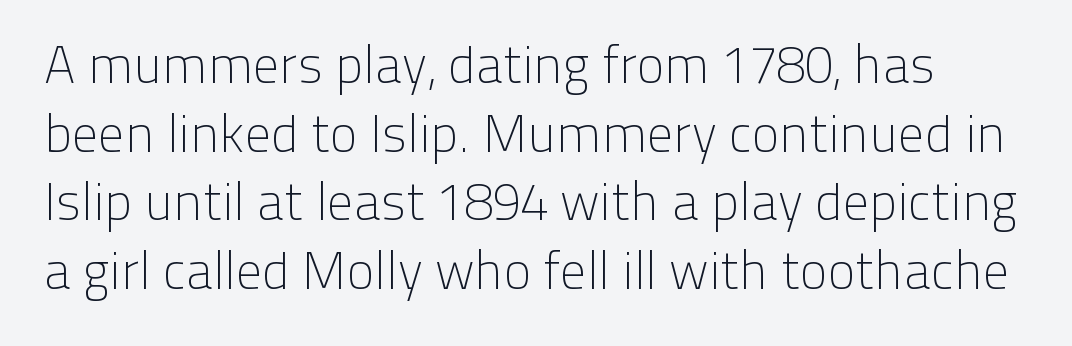
{"serif": "no", "italic": "no", "bold": "no", "weight": "light", "width": "normal", "stroke_contrast": "low", "x_height": "medium", "monospaced": "no", "underline": "no", "line_spacing": "normal", "line_spacing_ratio": 1.32, "letter_spacing": "normal", "letter_spacing_em": 0.0, "glyph_px": 52}
